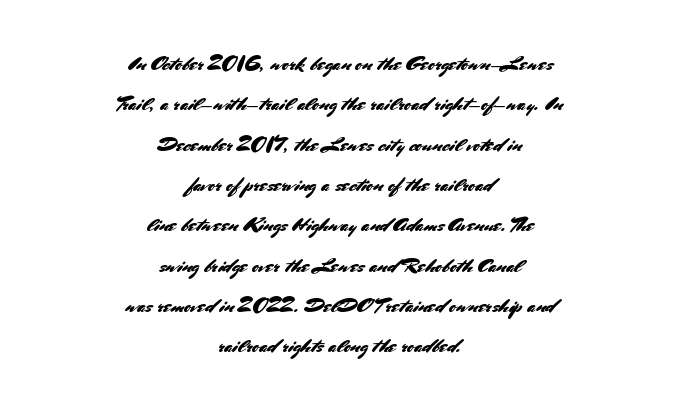
{"underline": "no", "align": "center", "line_spacing": "loose", "line_spacing_ratio": 1.92, "letter_spacing": "normal", "letter_spacing_em": 0.0, "glyph_px": 21}
